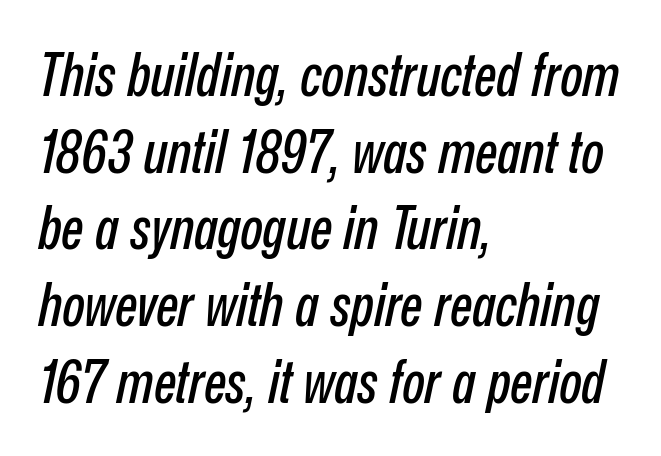
These lines were composed using italics. Tracking value appears to be zero — textbook default spacing. Does the copy run flush right? No — it runs flush left. Decoration check: the copy has no underline. The lines sit at an ordinary, default distance from one another.
